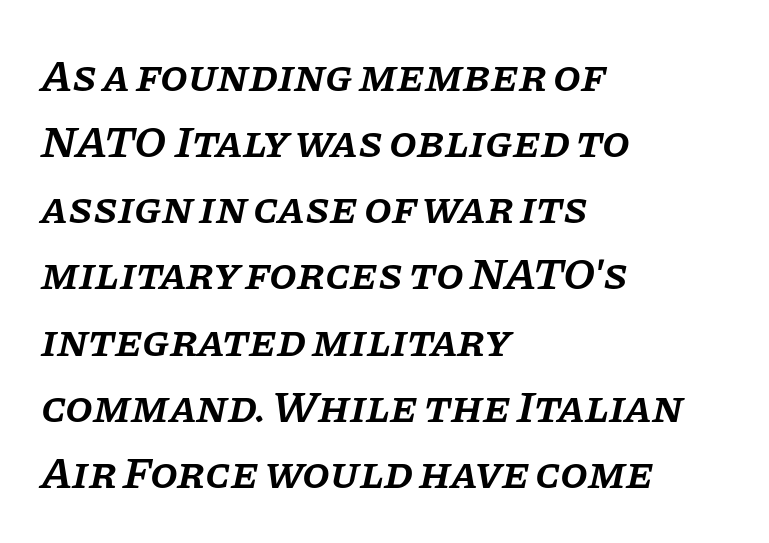
{"serif": "yes", "italic": "yes", "lean": "right", "slant_degrees": 11, "bold": "semi", "weight": "semibold", "width": "normal", "stroke_contrast": "low", "x_height": "large", "monospaced": "no", "underline": "no", "align": "left", "line_spacing": "normal", "line_spacing_ratio": 1.47, "letter_spacing": "normal", "letter_spacing_em": 0.0, "glyph_px": 45}
